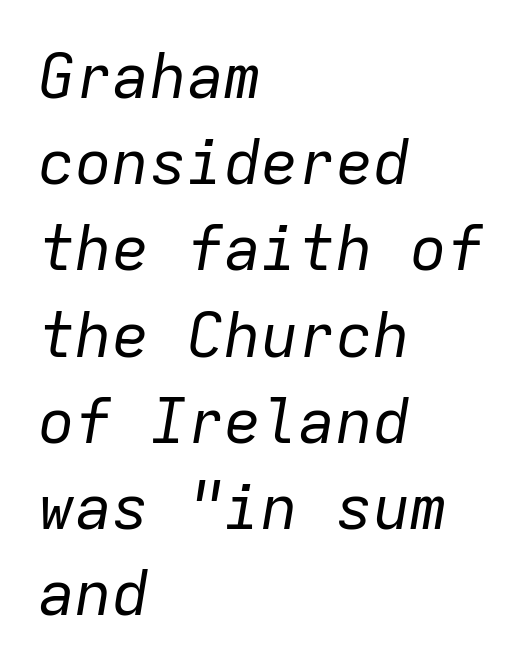
The typesetter chose a ragged-right arrangement here. Look at the tracking — it's just the regular setting, nothing added. Reading down the column, the eye jumps a familiar distance to each next line. Descender tails drop into unmarked territory.
